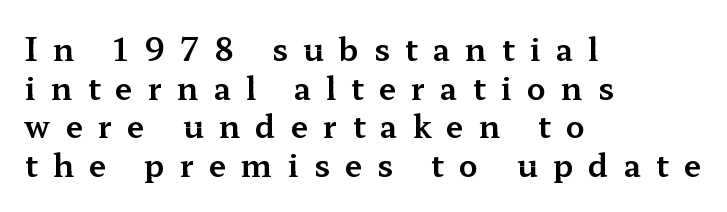
The lines in this sample share a left origin and differ only in where they stop. Does the type have serifs? Yes, each stem ends in a small foot. Look at the tracking — it's clearly loosened, letters drifting apart. This is the regular roman posture of the typeface. Each row of text sits above clean, open space.
